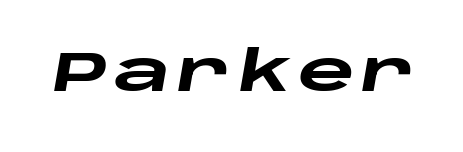
Q: Is the text bold? A: Yes.
Q: Is the text italic (slanted)? A: Yes, it leans right by about 10 degrees.
Q: Is the text underlined? A: No.
Q: Width (condensed, normal, or wide)? A: Wide.
Q: Stroke contrast? A: Low.
Q: x-height? A: Large.
Q: Monospaced? A: No.
